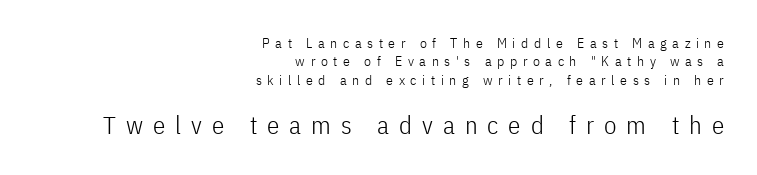
Q: Is the text bold? A: No.
Q: Is the text italic (slanted)? A: No, it is upright.
Q: Is the text underlined? A: No.
Q: How is the paragraph aligned? A: Right-aligned.
Q: Is the spacing between letters normal or unusually wide? A: Unusually wide.
Q: Is the spacing between lines tight, normal or loose? A: Normal.
Q: Which block of text is set in a larger size, the first (top) or the second (bottom)? A: The second (bottom) one.
